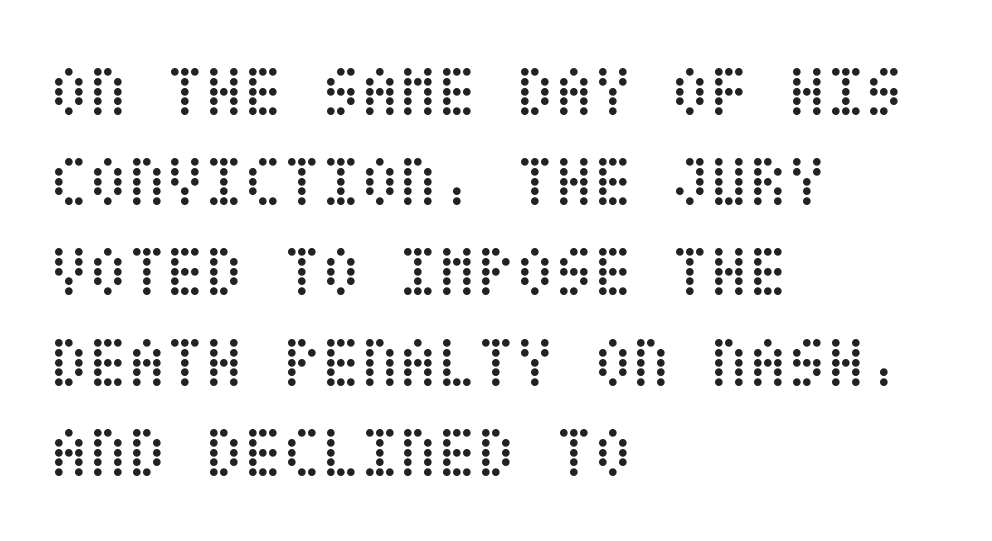
{"italic": "no", "bold": "no", "weight": "regular", "width": "condensed", "stroke_contrast": "low", "x_height": "large", "underline": "no", "align": "left", "line_spacing": "normal", "line_spacing_ratio": 1.27, "letter_spacing": "normal", "letter_spacing_em": 0.0, "glyph_px": 71}
